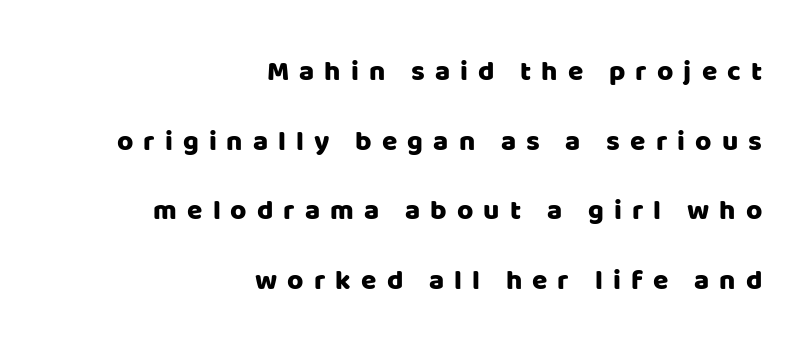
{"serif": "no", "italic": "no", "width": "normal", "stroke_contrast": "low", "x_height": "large", "monospaced": "no", "underline": "no", "align": "right", "line_spacing": "loose", "line_spacing_ratio": 2.49, "letter_spacing": "wide", "letter_spacing_em": 0.36, "glyph_px": 28}
